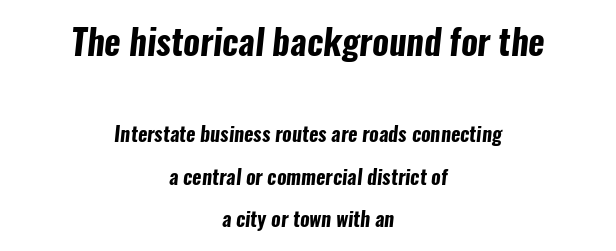
The lines are quadded center. Each glyph is drawn with heavy, bold strokes. No word sits above an underline. Classification — sans serif.
